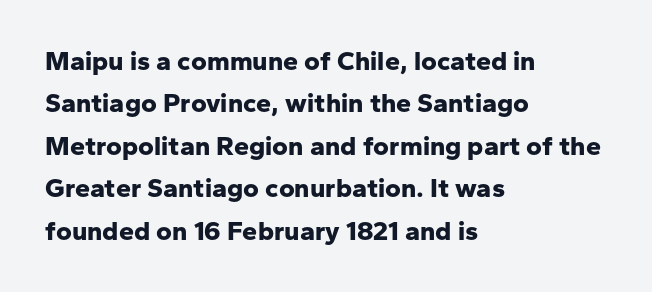
Q: Is the text bold? A: Yes.
Q: Is the text italic (slanted)? A: No, it is upright.
Q: Is the text underlined? A: No.
Q: How is the paragraph aligned? A: Left-aligned.
Q: Is the spacing between letters normal or unusually wide? A: Normal.
Q: Is the spacing between lines tight, normal or loose? A: Normal.
